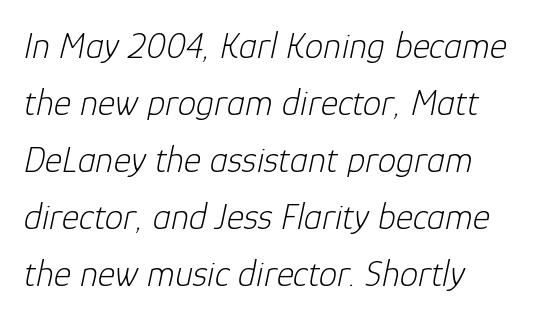
{"italic": "yes", "lean": "right", "slant_degrees": 12, "bold": "no", "weight": "light", "width": "normal", "stroke_contrast": "low", "x_height": "medium", "monospaced": "no", "underline": "no", "align": "left", "line_spacing": "normal", "line_spacing_ratio": 1.54, "letter_spacing": "normal", "letter_spacing_em": 0.0, "glyph_px": 37}
